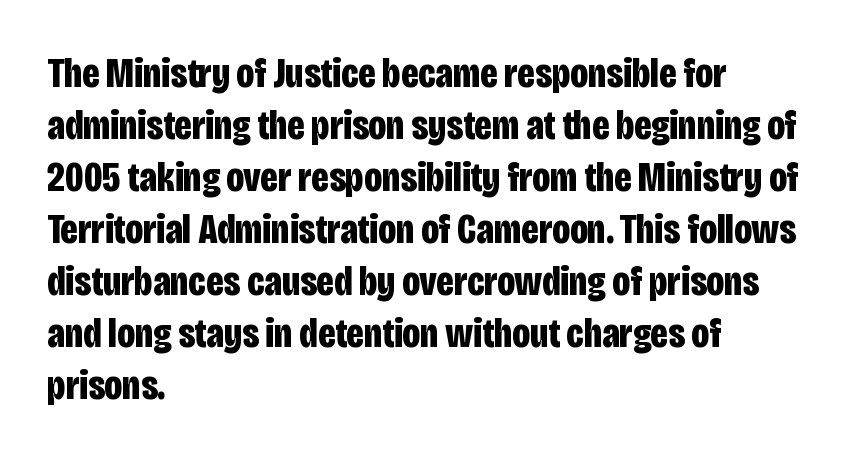
{"serif": "no", "italic": "no", "bold": "yes", "weight": "bold", "width": "condensed", "stroke_contrast": "low", "x_height": "large", "monospaced": "no", "underline": "no", "align": "left", "line_spacing_ratio": 1.24, "letter_spacing": "normal", "letter_spacing_em": 0.0, "glyph_px": 42}
